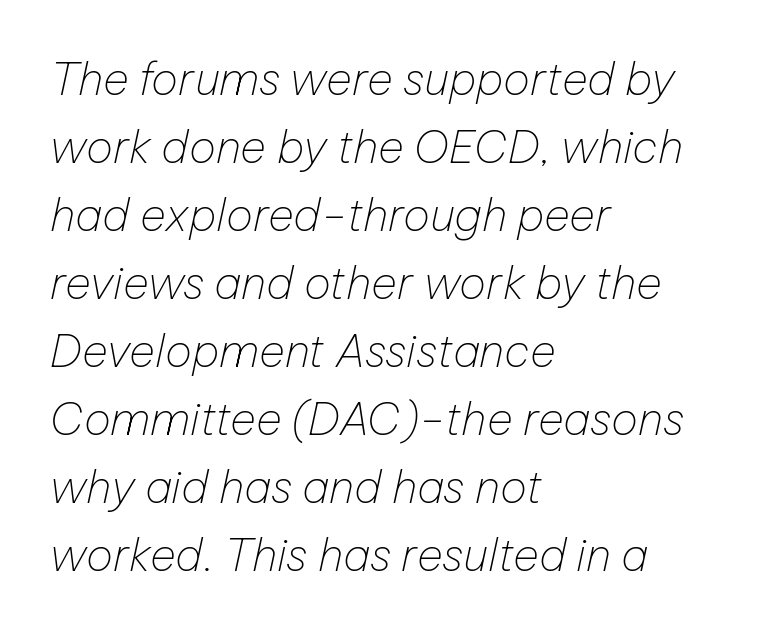
The image shows 45 px thin type, italic (leaning right); set left-aligned, normal line spacing (1.51x), normal letter spacing, not underlined; low stroke contrast and a medium x-height.
